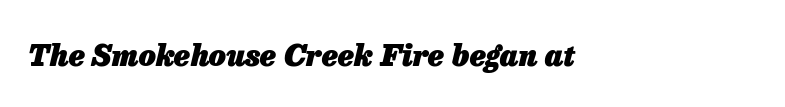
Q: Is the text bold? A: Yes.
Q: Is the text italic (slanted)? A: Yes, it leans right by about 13 degrees.
Q: Is the text underlined? A: No.
Q: Is the spacing between letters normal or unusually wide? A: Normal.
Q: Width (condensed, normal, or wide)? A: Normal.
Q: Stroke contrast? A: Low.
Q: x-height? A: Medium.
Q: Monospaced? A: No.
